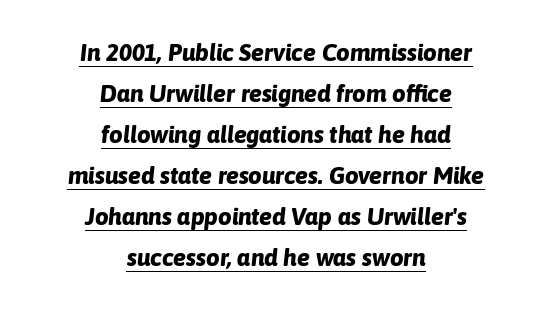
The image shows 24 px bold type, italic (leaning right); set centered, line spacing 1.71x, normal letter spacing, underlined.
